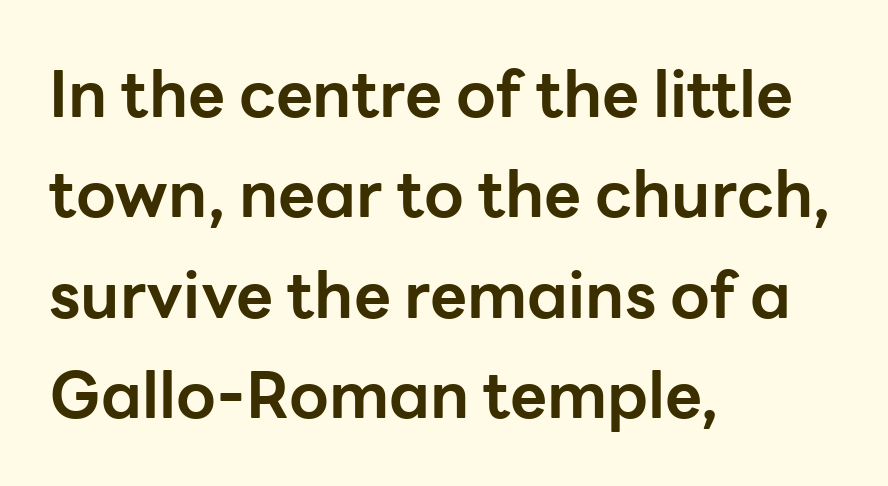
Q: Is the text bold? A: Yes.
Q: Is the text italic (slanted)? A: No, it is upright.
Q: Is the typeface a serif or a sans-serif typeface? A: Sans-serif.
Q: Is the text underlined? A: No.
Q: How is the paragraph aligned? A: Left-aligned.
Q: Is the spacing between letters normal or unusually wide? A: Normal.
Q: Is the spacing between lines tight, normal or loose? A: Normal.
Q: Width (condensed, normal, or wide)? A: Normal.
Q: Stroke contrast? A: Low.
Q: x-height? A: Medium.
Q: Monospaced? A: No.
